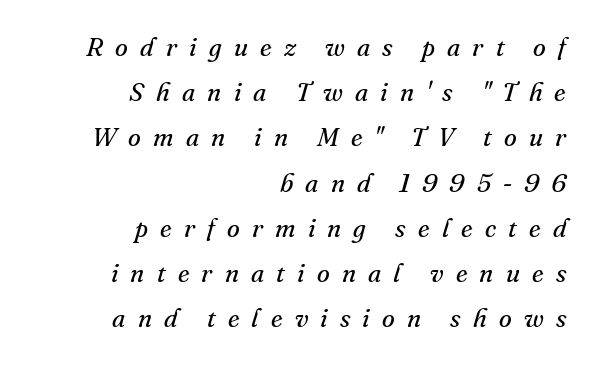
{"italic": "yes", "lean": "right", "slant_degrees": 16, "bold": "no", "underline": "no", "align": "right", "line_spacing_ratio": 1.74, "letter_spacing": "wide", "letter_spacing_em": 0.47, "glyph_px": 26}
